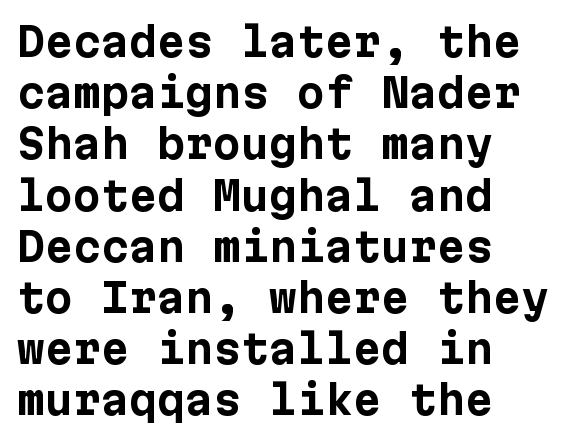
Q: Is the text bold? A: Yes.
Q: Is the text italic (slanted)? A: No, it is upright.
Q: Is the typeface a serif or a sans-serif typeface? A: Sans-serif.
Q: Is the text underlined? A: No.
Q: How is the paragraph aligned? A: Left-aligned.
Q: Is the spacing between letters normal or unusually wide? A: Normal.
Q: Is the spacing between lines tight, normal or loose? A: Normal.
Q: Width (condensed, normal, or wide)? A: Normal.
Q: Stroke contrast? A: Low.
Q: x-height? A: Medium.
